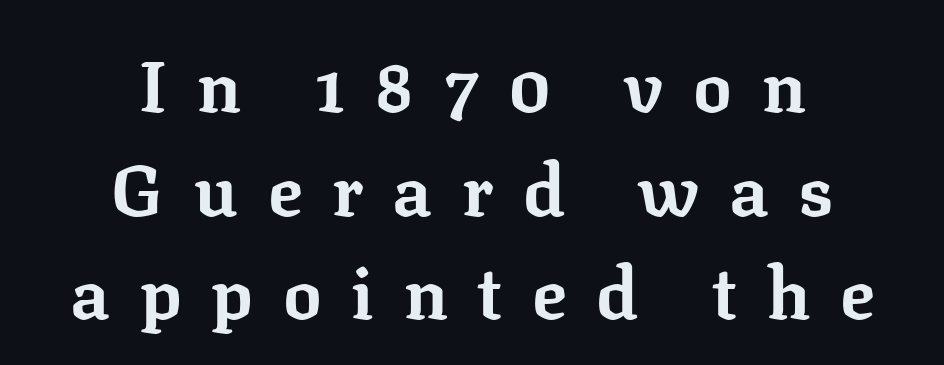
Q: Is the text bold? A: Yes.
Q: Is the text italic (slanted)? A: No, it is upright.
Q: Is the typeface a serif or a sans-serif typeface? A: Serif.
Q: Is the text underlined? A: No.
Q: How is the paragraph aligned? A: Centered.
Q: Is the spacing between letters normal or unusually wide? A: Unusually wide.
Q: Is the spacing between lines tight, normal or loose? A: Normal.
Q: Width (condensed, normal, or wide)? A: Normal.
Q: Stroke contrast? A: Low.
Q: x-height? A: Medium.
Q: Monospaced? A: No.
